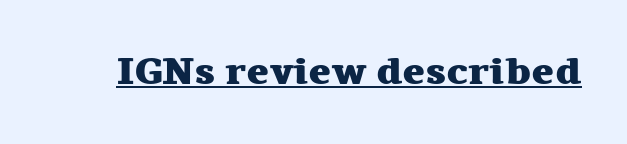
Q: Is the text bold? A: Yes.
Q: Is the text italic (slanted)? A: No, it is upright.
Q: Is the typeface a serif or a sans-serif typeface? A: Serif.
Q: Is the text underlined? A: Yes.
Q: Is the spacing between letters normal or unusually wide? A: Normal.
Q: Width (condensed, normal, or wide)? A: Wide.
Q: Stroke contrast? A: Medium.
Q: x-height? A: Medium.
Q: Monospaced? A: No.
